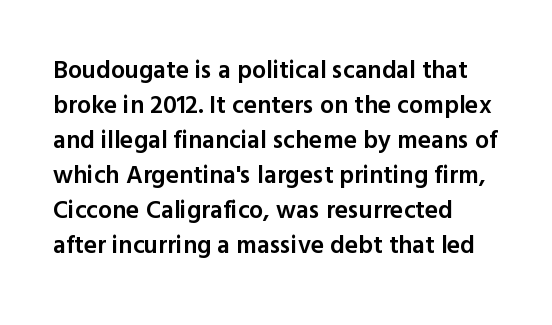
Notice how the passage keeps a crisp vertical edge on the left only. Ordinary non-slanted type is in use. Strokes here are thickened, but only to semibold level. Vertical spacing — default. The glyphs are unaccompanied by any horizontal stroke below them.
